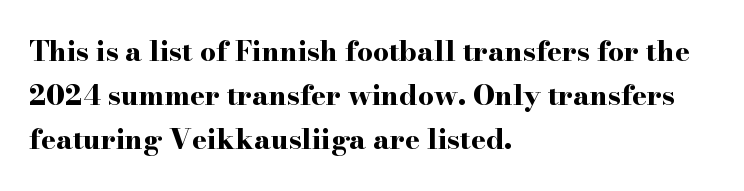
The image shows 28 px bold, wide serif type, upright; set left-aligned, normal line spacing (1.58x), normal letter spacing, not underlined; high stroke contrast and a small x-height.
